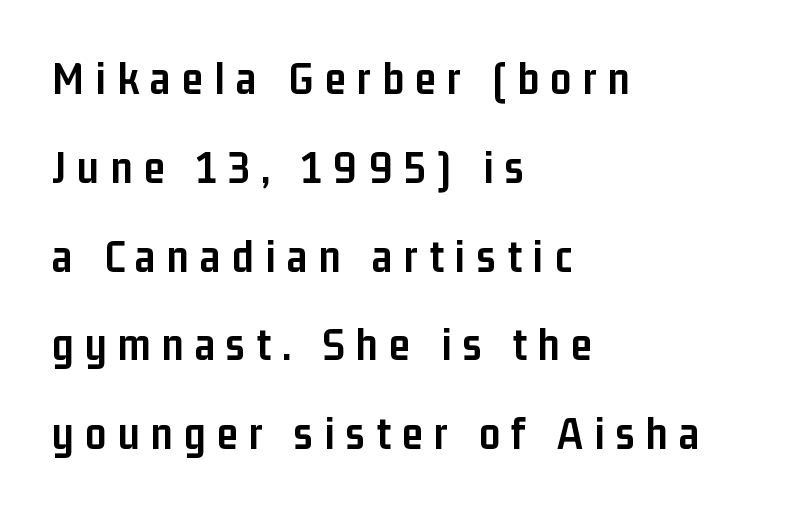
The image shows 47 px semibold, condensed sans-serif type, upright; set left-aligned, line spacing 1.89x, unusually wide letter spacing (+0.24 em), not underlined; low stroke contrast and a medium x-height.
